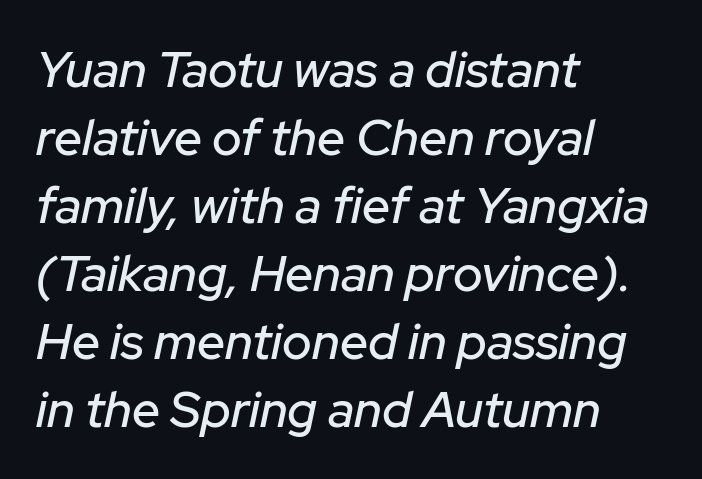
{"italic": "yes", "lean": "right", "slant_degrees": 12, "width": "normal", "stroke_contrast": "low", "x_height": "medium", "monospaced": "no", "underline": "no", "align": "left", "line_spacing": "normal", "line_spacing_ratio": 1.36, "letter_spacing": "normal", "letter_spacing_em": 0.0, "glyph_px": 50}
